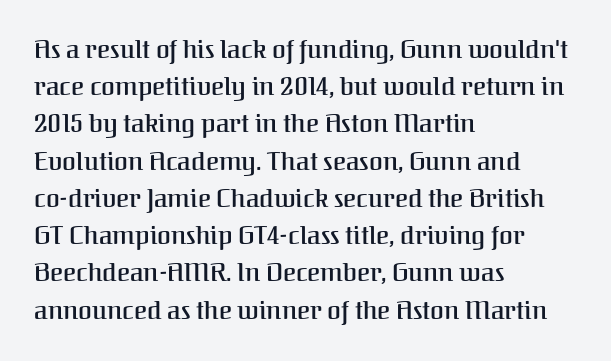
Normally led — the rows are evenly, conventionally spaced. Strokes here are thickened, but only to semibold level. Tracking value appears to be zero — textbook default spacing. A roman cut, with each character standing at attention. Teacher's note: observe the even left margin — that is flush-left alignment.
